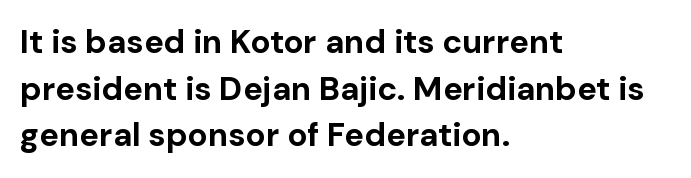
The rendering keeps characters at their native spacing. The passage is arranged the way most books set body copy — flush left. Varying glyph widths throughout — classic text-font behaviour. Typographic density is high because the face is bold.
